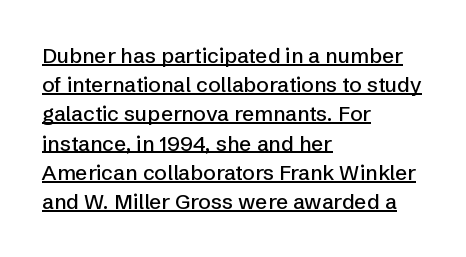
Q: Is the text italic (slanted)? A: No, it is upright.
Q: Is the text underlined? A: Yes.
Q: How is the paragraph aligned? A: Left-aligned.
Q: Is the spacing between letters normal or unusually wide? A: Normal.
Q: Is the spacing between lines tight, normal or loose? A: Normal.
